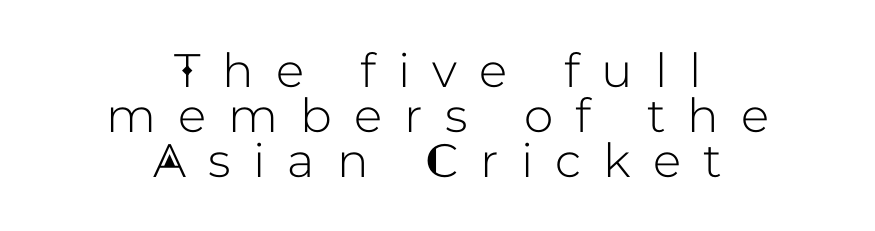
{"serif": "no", "italic": "no", "width": "normal", "stroke_contrast": "low", "x_height": "medium", "monospaced": "no", "underline": "no", "align": "center", "line_spacing": "tight", "line_spacing_ratio": 0.96, "letter_spacing": "wide", "letter_spacing_em": 0.47, "glyph_px": 47}
